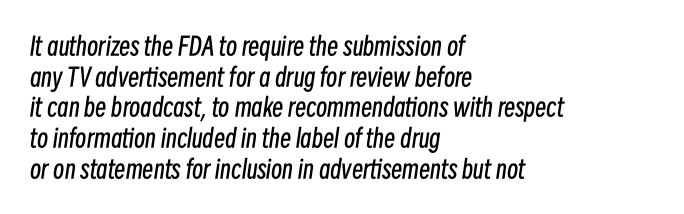
The whole block is typeset with a tilt. A clean baseline with only descenders dipping below it. The strokes carry an ordinary text weight at most. The rag falls on the right side of this text block.
